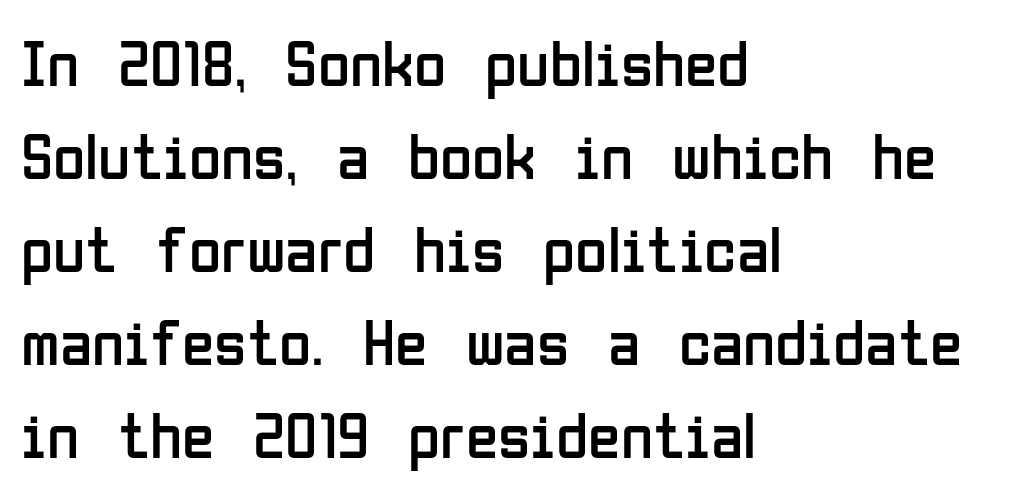
{"serif": "no", "italic": "no", "bold": "no", "weight": "regular", "width": "condensed", "stroke_contrast": "low", "x_height": "medium", "monospaced": "no", "underline": "no", "align": "left", "line_spacing": "normal", "line_spacing_ratio": 1.41, "letter_spacing": "normal", "letter_spacing_em": 0.0, "glyph_px": 66}
